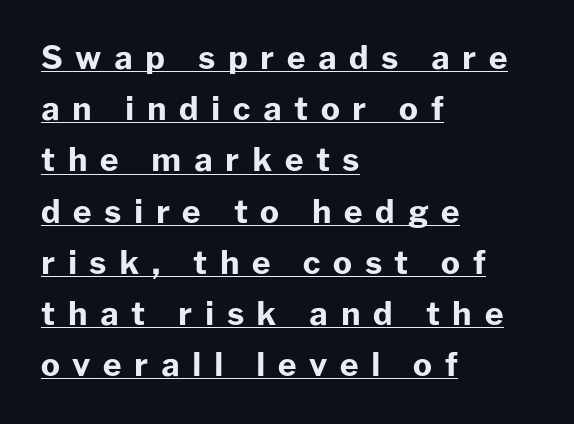
Q: Is the text bold? A: Yes.
Q: Is the text italic (slanted)? A: No, it is upright.
Q: Is the typeface a serif or a sans-serif typeface? A: Sans-serif.
Q: Is the text underlined? A: Yes.
Q: How is the paragraph aligned? A: Left-aligned.
Q: Is the spacing between letters normal or unusually wide? A: Unusually wide.
Q: Is the spacing between lines tight, normal or loose? A: Normal.
Q: Width (condensed, normal, or wide)? A: Normal.
Q: Stroke contrast? A: Low.
Q: x-height? A: Medium.
Q: Monospaced? A: No.
